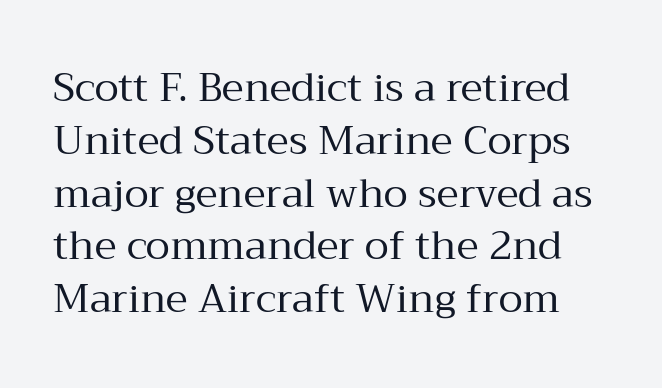
Q: Is the text bold? A: No.
Q: Is the text italic (slanted)? A: No, it is upright.
Q: Is the typeface a serif or a sans-serif typeface? A: Serif.
Q: Is the text underlined? A: No.
Q: Is the spacing between letters normal or unusually wide? A: Normal.
Q: Is the spacing between lines tight, normal or loose? A: Normal.
Q: Width (condensed, normal, or wide)? A: Normal.
Q: Stroke contrast? A: Medium.
Q: x-height? A: Medium.
Q: Monospaced? A: No.
